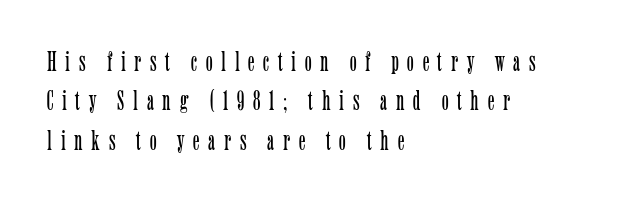
{"serif": "yes", "italic": "no", "bold": "no", "weight": "light", "width": "condensed", "stroke_contrast": "low", "x_height": "medium", "monospaced": "no", "underline": "no", "align": "left", "line_spacing": "normal", "line_spacing_ratio": 1.41, "letter_spacing": "wide", "letter_spacing_em": 0.31, "glyph_px": 28}
